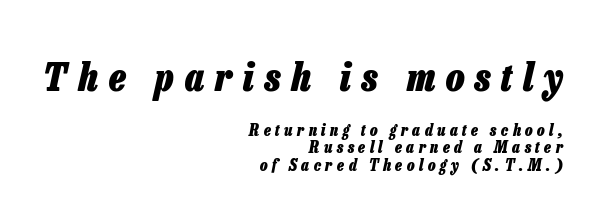
Is the type bold? Yes — the strokes are clearly thick and heavy. Is the type slanted? Yes — the strokes lean at a clear angle. Between these two stacked blocks, the higher one wins on size. Looks like regular typesetting: each glyph gets only the width it needs. The tracking reads as deliberately expanded to a designer's eye. Horizontal bands of white between lines are thin slivers.
